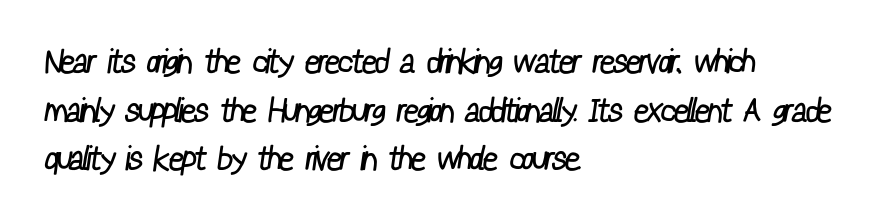
Notice how the passage keeps a crisp vertical edge on the left only. The type family on display is of the sans-serif kind. The weight tops out at a normal text grade. Note the varied advance widths — an 'i' is clearly narrower than an 'm'.
